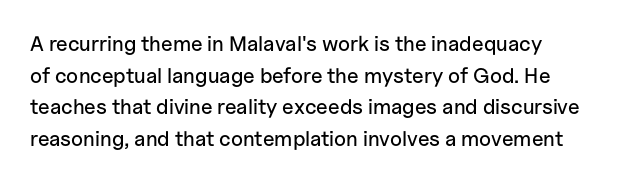
Has an underline been added? It has not. Do the letters lean? They stand straight. Notice how descenders clear the ascenders below comfortably — that's standard leading. The line texture is even and compact thanks to regular tracking.
